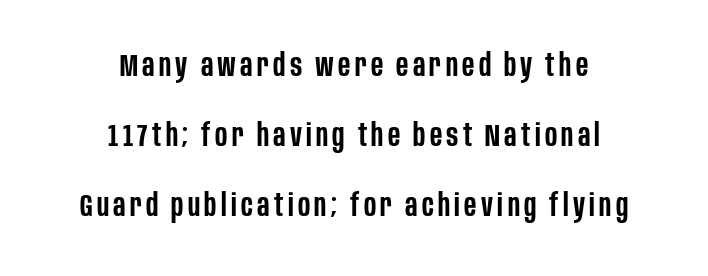
{"serif": "no", "italic": "no", "bold": "semi", "weight": "semibold", "width": "condensed", "stroke_contrast": "low", "x_height": "large", "monospaced": "no", "underline": "no", "align": "center", "line_spacing": "loose", "line_spacing_ratio": 2.26, "glyph_px": 31}
